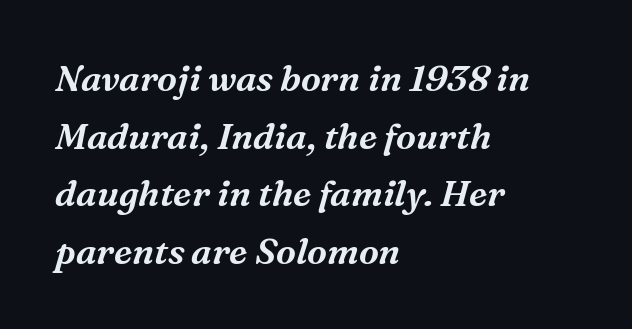
Leading matches the norm, producing a regular column. Characters follow at the spacing the type designer built in. A serif font was chosen for this passage. Does the lettering tilt? It does — this is italic.
